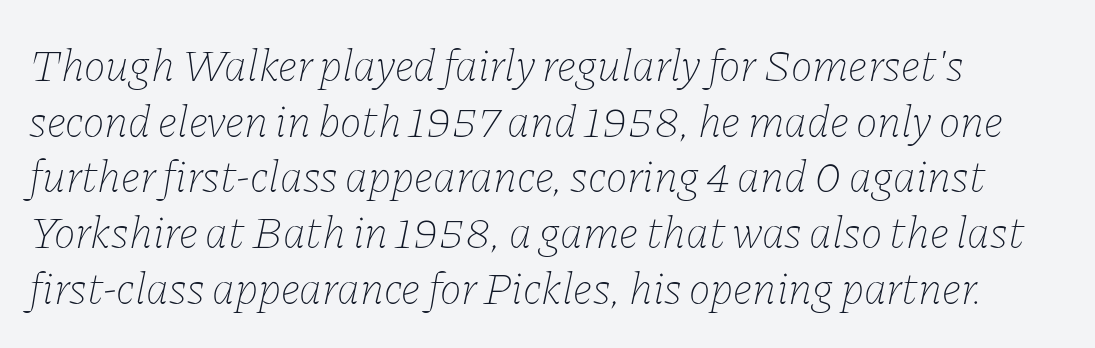
Q: Is the text bold? A: No.
Q: Is the text italic (slanted)? A: Yes, it leans right by about 11 degrees.
Q: Is the text underlined? A: No.
Q: Is the spacing between letters normal or unusually wide? A: Normal.
Q: Width (condensed, normal, or wide)? A: Normal.
Q: Stroke contrast? A: Low.
Q: x-height? A: Medium.
Q: Monospaced? A: No.
